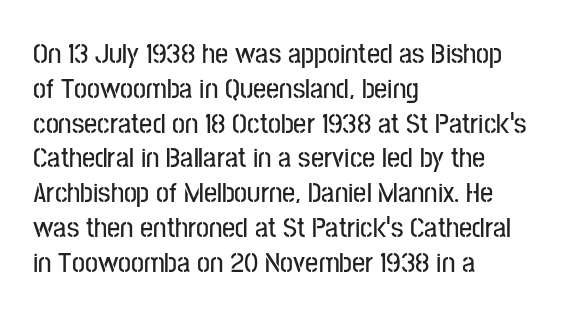
The image shows 29 px condensed sans-serif type, upright; set left-aligned, line spacing 1.2x, normal letter spacing, not underlined; low stroke contrast and a medium x-height.
